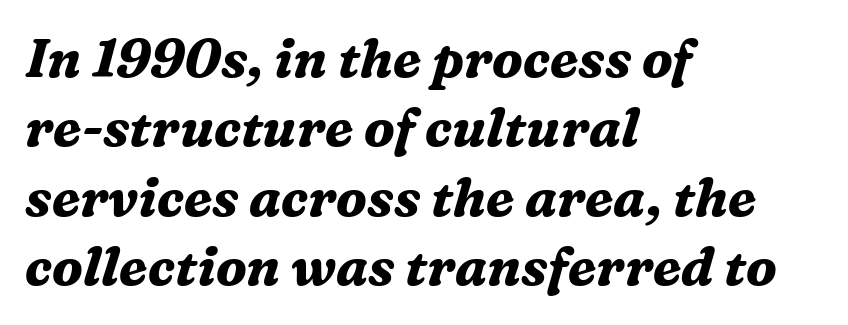
{"serif": "yes", "italic": "yes", "lean": "right", "slant_degrees": 16, "bold": "yes", "weight": "bold", "width": "normal", "stroke_contrast": "medium", "x_height": "medium", "monospaced": "no", "underline": "no", "align": "left", "line_spacing": "normal", "line_spacing_ratio": 1.31, "letter_spacing": "normal", "letter_spacing_em": 0.0, "glyph_px": 53}
